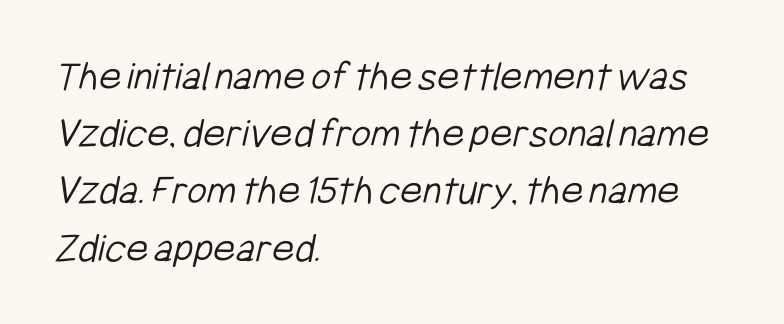
{"serif": "no", "bold": "no", "weight": "light", "width": "condensed", "stroke_contrast": "low", "x_height": "medium", "monospaced": "no", "underline": "no", "align": "left", "line_spacing": "normal", "line_spacing_ratio": 1.33, "letter_spacing": "normal", "letter_spacing_em": 0.0, "glyph_px": 43}
